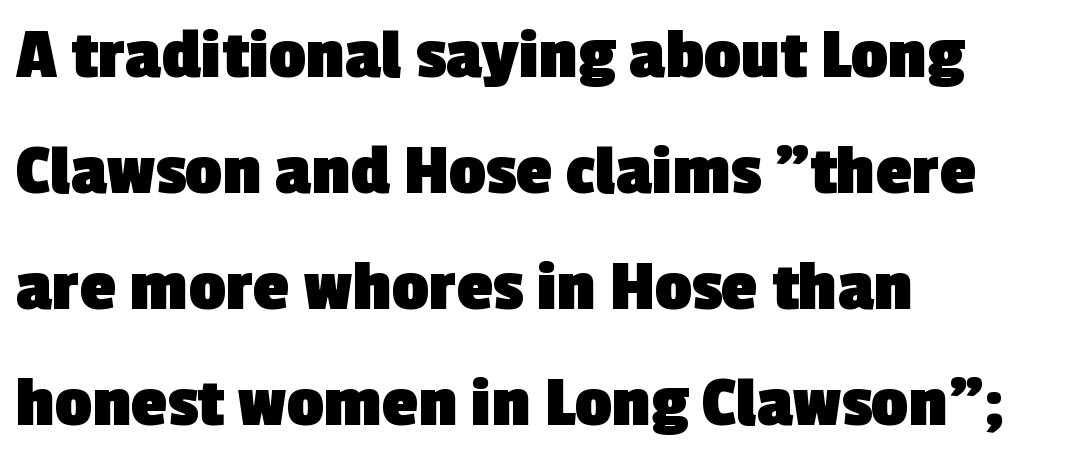
{"serif": "no", "bold": "yes", "weight": "heavy", "width": "normal", "x_height": "medium", "monospaced": "no", "underline": "no", "align": "left", "line_spacing": "normal", "line_spacing_ratio": 1.59, "letter_spacing": "normal", "letter_spacing_em": 0.0, "glyph_px": 73}
